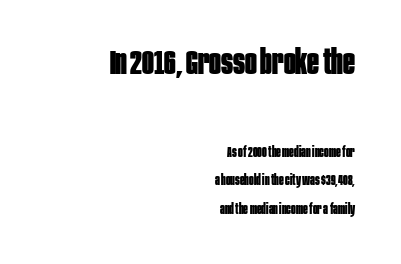
{"serif": "no", "italic": "no", "bold": "yes", "weight": "bold", "width": "condensed", "stroke_contrast": "low", "x_height": "large", "monospaced": "no", "underline": "no", "align": "right", "line_spacing": "loose", "line_spacing_ratio": 2.03, "letter_spacing": "normal", "letter_spacing_em": 0.0, "larger_block": "first", "size_ratio": 2.5, "glyph_px": 35}
